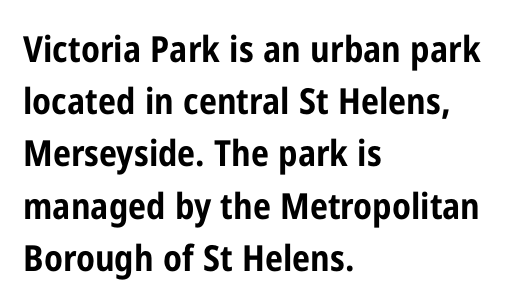
Q: Is the text bold? A: Yes.
Q: Is the text italic (slanted)? A: No, it is upright.
Q: Is the typeface a serif or a sans-serif typeface? A: Sans-serif.
Q: Is the text underlined? A: No.
Q: How is the paragraph aligned? A: Left-aligned.
Q: Is the spacing between letters normal or unusually wide? A: Normal.
Q: Is the spacing between lines tight, normal or loose? A: Normal.
Q: Width (condensed, normal, or wide)? A: Condensed.
Q: Stroke contrast? A: Low.
Q: x-height? A: Medium.
Q: Monospaced? A: No.
